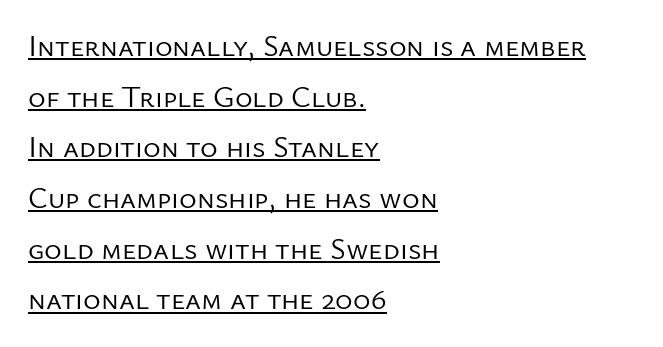
The image shows 30 px regular-weight sans-serif type, upright; set left-aligned, normal line spacing (1.69x), normal letter spacing, underlined; low stroke contrast and a medium x-height.
